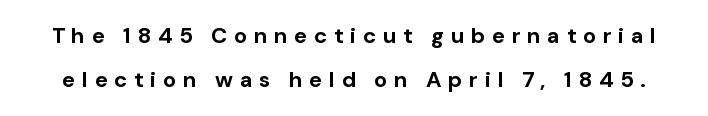
The image shows 22 px bold type, upright; set loose line spacing (2.01x), unusually wide letter spacing (+0.3 em), not underlined.
